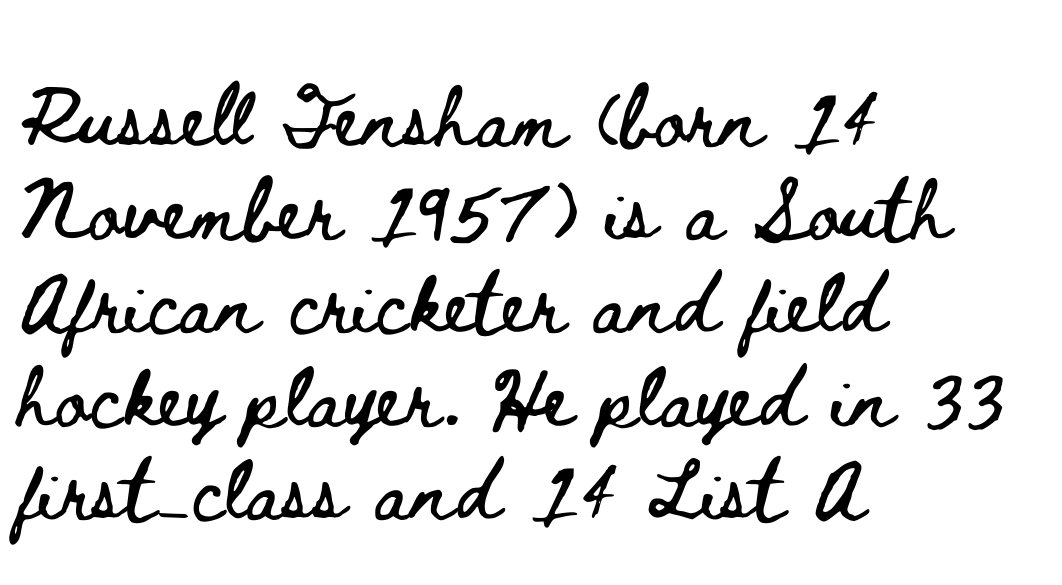
{"width": "wide", "stroke_contrast": "low", "x_height": "small", "monospaced": "no", "underline": "no", "align": "left", "line_spacing_ratio": 1.21, "letter_spacing": "normal", "letter_spacing_em": 0.0, "glyph_px": 77}
